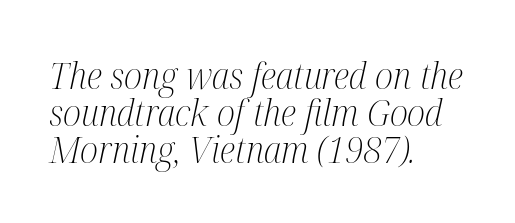
{"serif": "yes", "italic": "yes", "lean": "right", "slant_degrees": 12, "bold": "no", "weight": "light", "width": "condensed", "stroke_contrast": "medium", "x_height": "medium", "monospaced": "no", "underline": "no", "align": "left", "line_spacing": "tight", "line_spacing_ratio": 1.0, "letter_spacing": "normal", "letter_spacing_em": 0.0, "glyph_px": 37}
